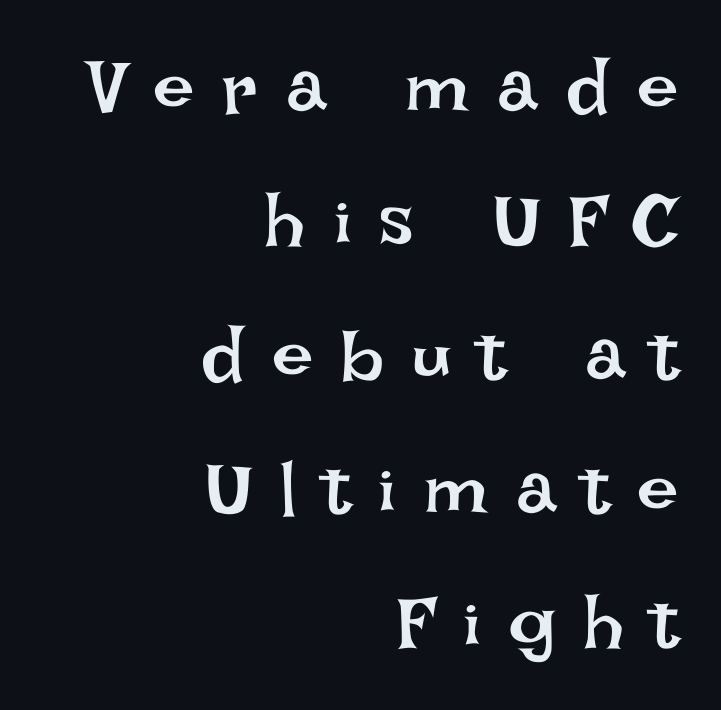
The image shows 74 px regular-weight type, upright; set right-aligned, line spacing 1.81x, unusually wide letter spacing (+0.38 em), not underlined; low stroke contrast and a large x-height.
